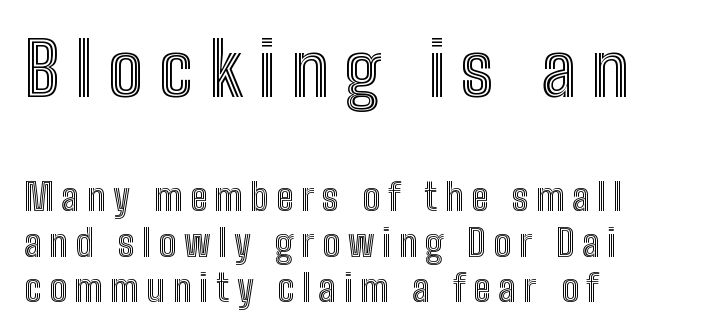
Q: Is the text italic (slanted)? A: No, it is upright.
Q: Is the text underlined? A: No.
Q: How is the paragraph aligned? A: Left-aligned.
Q: Is the spacing between letters normal or unusually wide? A: Unusually wide.
Q: Which block of text is set in a larger size, the first (top) or the second (bottom)? A: The first (top) one.
Q: Width (condensed, normal, or wide)? A: Condensed.
Q: x-height? A: Medium.
Q: Monospaced? A: No.
